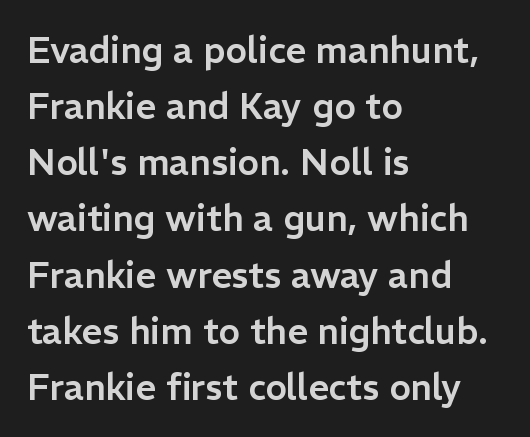
The image shows 36 px sans-serif type, upright; set left-aligned, normal line spacing (1.56x), normal letter spacing, not underlined; low stroke contrast and a medium x-height.
